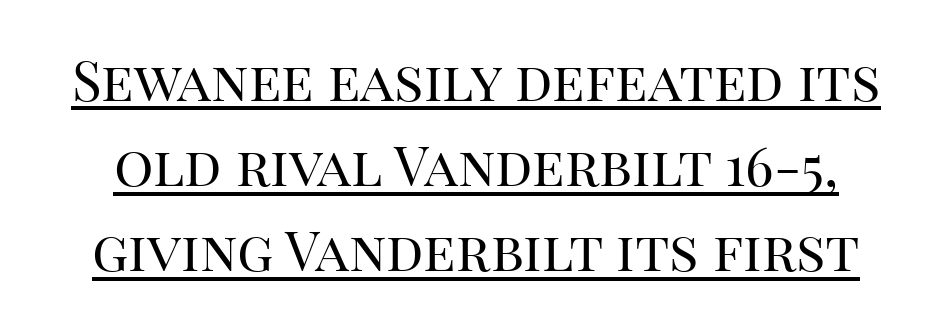
{"serif": "yes", "italic": "no", "bold": "no", "weight": "regular", "width": "normal", "stroke_contrast": "high", "x_height": "large", "monospaced": "no", "underline": "yes", "line_spacing": "normal", "line_spacing_ratio": 1.55, "letter_spacing": "normal", "letter_spacing_em": 0.0, "glyph_px": 55}
